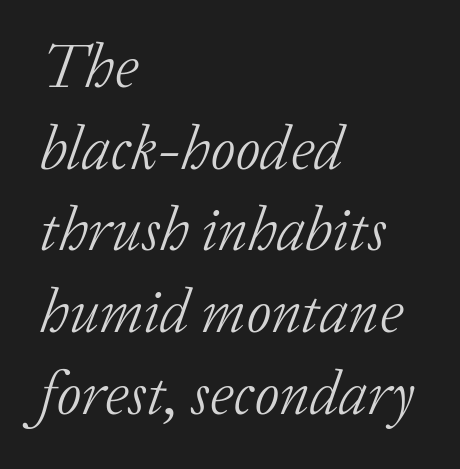
In CSS terms this would be text-align: left. Nothing unusual about the tracking: characters are spaced as the font intends. Observe the serifs anchoring each vertical stroke in this sample. Each stroke keeps to a modest, everyday thickness or less.
